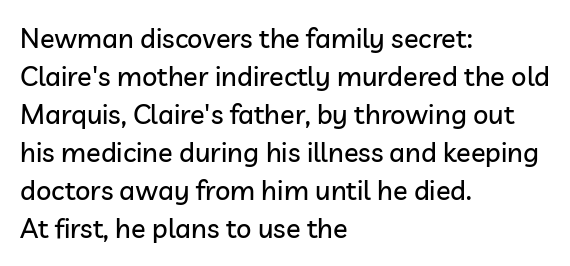
The image shows 27 px text type, upright; set left-aligned, normal line spacing (1.41x), normal letter spacing, not underlined.
